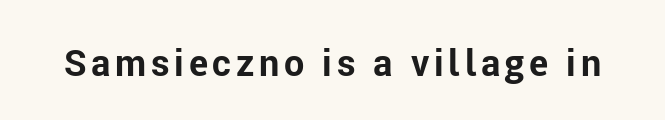
Q: Is the text bold? A: Yes.
Q: Is the text italic (slanted)? A: No, it is upright.
Q: Is the typeface a serif or a sans-serif typeface? A: Sans-serif.
Q: Is the text underlined? A: No.
Q: Width (condensed, normal, or wide)? A: Normal.
Q: Stroke contrast? A: Low.
Q: x-height? A: Medium.
Q: Monospaced? A: No.
